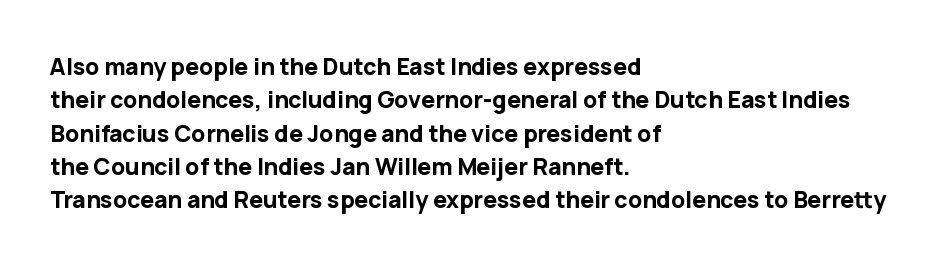
Q: Is the text bold? A: Yes.
Q: Is the text italic (slanted)? A: No, it is upright.
Q: Is the text underlined? A: No.
Q: How is the paragraph aligned? A: Left-aligned.
Q: Is the spacing between letters normal or unusually wide? A: Normal.
Q: Is the spacing between lines tight, normal or loose? A: Normal.
